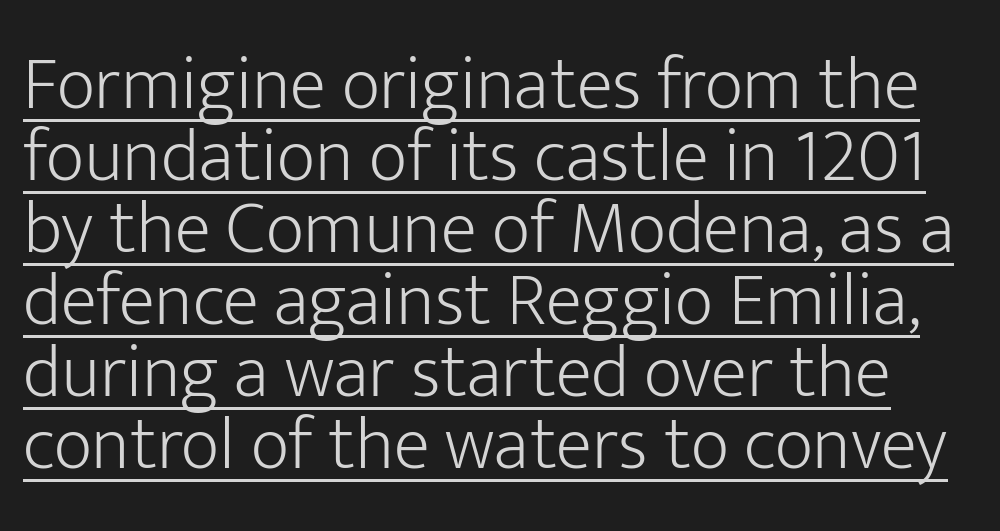
The image shows 75 px light sans-serif type, upright; set tight line spacing (0.96x), normal letter spacing, underlined; low stroke contrast and a medium x-height.
